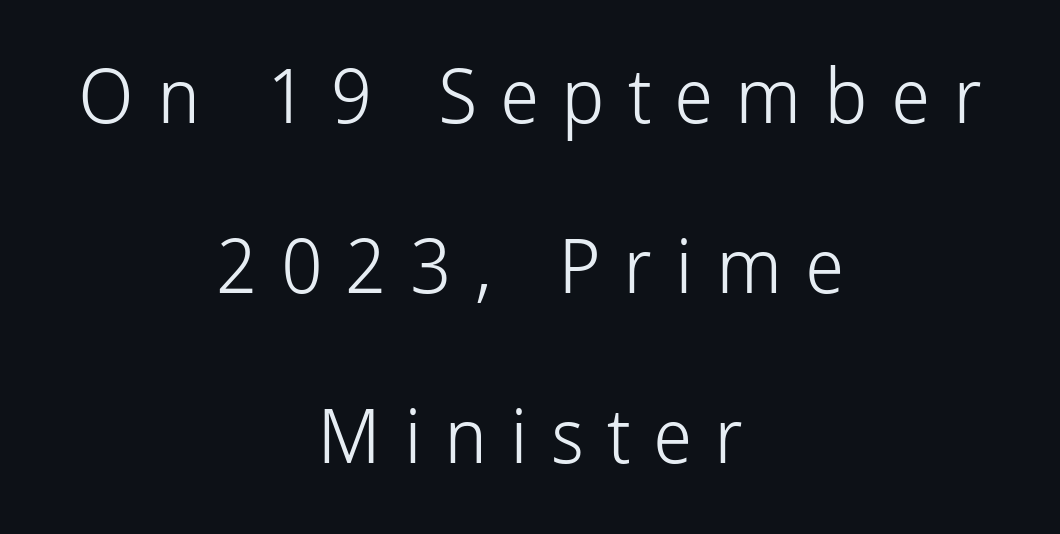
{"serif": "no", "italic": "no", "bold": "no", "weight": "light", "width": "normal", "stroke_contrast": "low", "x_height": "medium", "monospaced": "no", "underline": "no", "align": "center", "line_spacing": "loose", "line_spacing_ratio": 2.24, "letter_spacing": "wide", "letter_spacing_em": 0.3, "glyph_px": 76}
